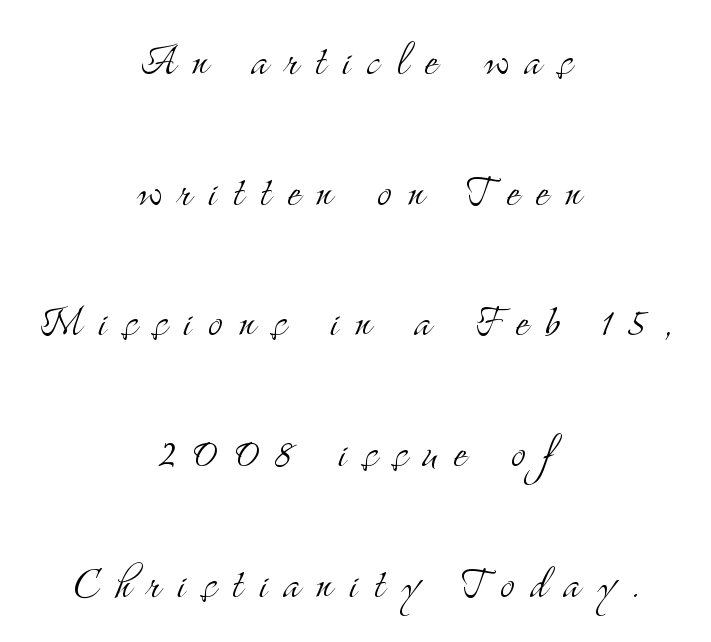
{"serif": "yes", "bold": "no", "weight": "light", "width": "condensed", "stroke_contrast": "medium", "x_height": "small", "monospaced": "no", "underline": "no", "align": "center", "line_spacing": "loose", "line_spacing_ratio": 2.42, "letter_spacing": "wide", "letter_spacing_em": 0.31, "glyph_px": 54}
